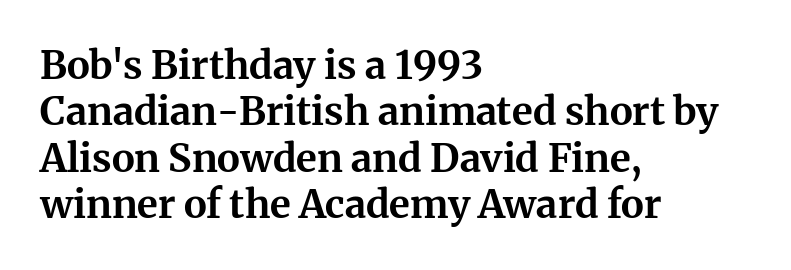
{"serif": "yes", "italic": "no", "bold": "yes", "weight": "bold", "width": "normal", "stroke_contrast": "medium", "x_height": "medium", "monospaced": "no", "underline": "no", "align": "left", "line_spacing_ratio": 1.19, "letter_spacing": "normal", "letter_spacing_em": 0.0, "glyph_px": 39}
